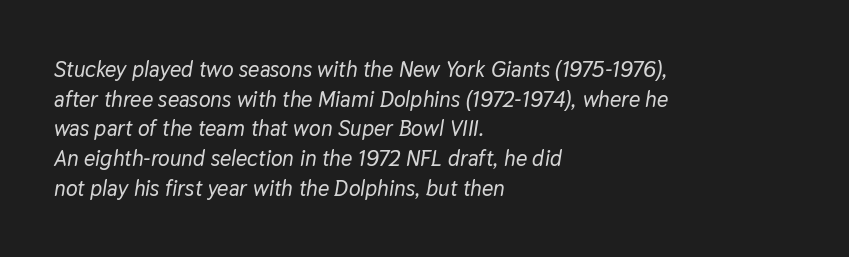
The words here are not underlined. Vertical spacing — default. How are the letters spaced? Ordinarily, with no added tracking. The specimen reads as italic at a glance. The paragraph has a hard left edge and a soft right edge.
